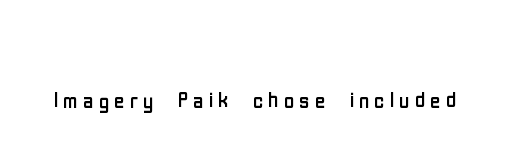
The image shows 29 px regular-weight, condensed sans-serif type, upright; set not underlined; low stroke contrast and a medium x-height.
